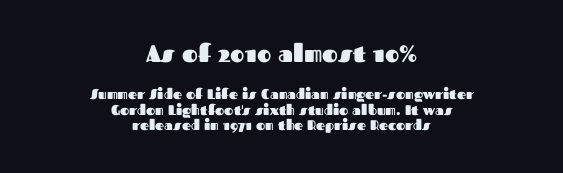
{"italic": "no", "bold": "yes", "underline": "no", "align": "center", "line_spacing": "tight", "line_spacing_ratio": 1.14, "letter_spacing": "normal", "letter_spacing_em": 0.0, "larger_block": "first", "size_ratio": 1.71, "glyph_px": 24}
